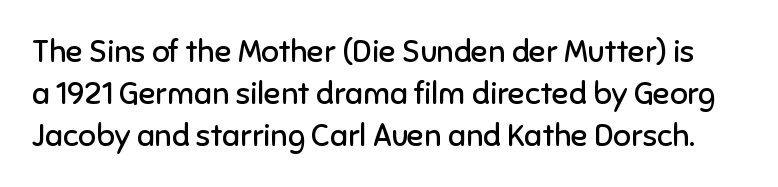
Observe the ordinary spacing: letters are neighbours, not strangers. The vertical gap from one line to the next is medium. These glyphs show unthickened strokes, regular width or finer. Here the designer chose a conventional face with non-uniform glyph widths. The glyphs are unaccompanied by any horizontal stroke below them. The font family rendered here belongs to the sans-serif group.
